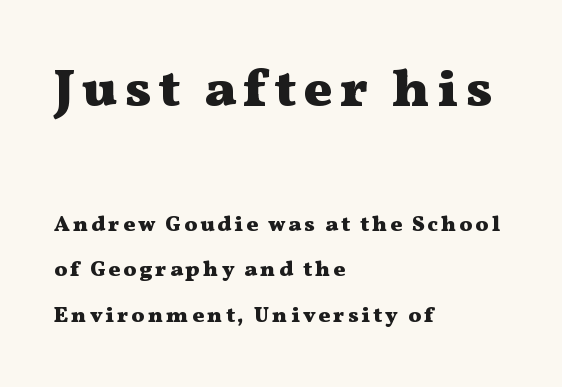
{"serif": "yes", "italic": "no", "bold": "yes", "weight": "heavy", "width": "wide", "stroke_contrast": "medium", "x_height": "medium", "monospaced": "no", "underline": "no", "align": "left", "line_spacing": "loose", "line_spacing_ratio": 2.08, "larger_block": "first", "size_ratio": 2.45, "glyph_px": 54}
